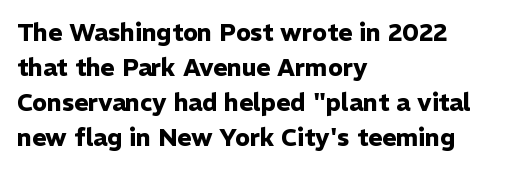
A classic flush-left, rag-right setting is used for this passage. The strokes are fattened all the way to bold. Plain, unruled lines of type. Tracking value appears to be zero — textbook default spacing.
